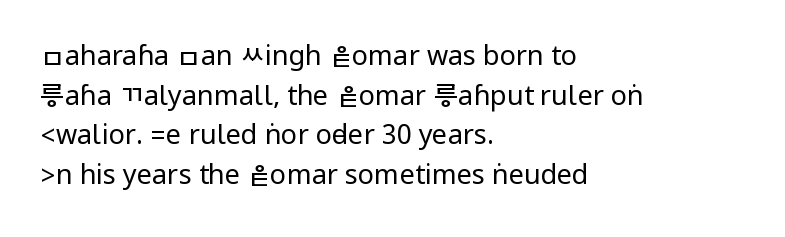
{"italic": "no", "bold": "no", "underline": "no", "align": "left", "line_spacing": "normal", "line_spacing_ratio": 1.47, "letter_spacing": "normal", "letter_spacing_em": 0.0, "glyph_px": 27}
